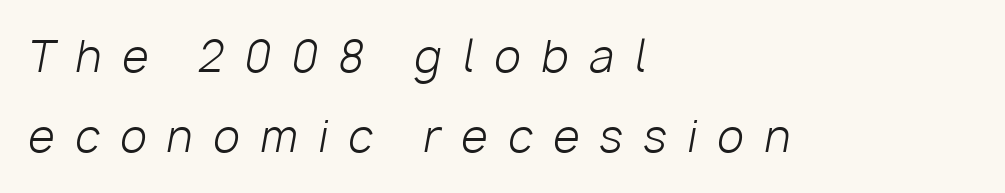
{"italic": "yes", "lean": "right", "slant_degrees": 10, "bold": "no", "weight": "light", "width": "normal", "stroke_contrast": "low", "x_height": "medium", "monospaced": "no", "underline": "no", "align": "left", "line_spacing_ratio": 1.87, "letter_spacing": "wide", "letter_spacing_em": 0.48, "glyph_px": 43}
